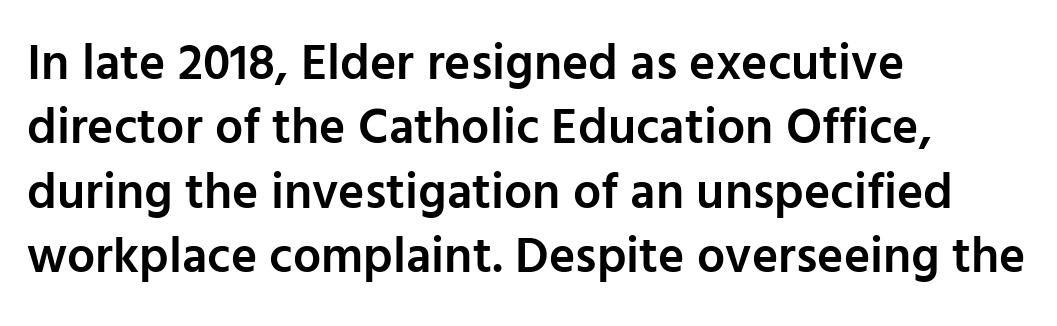
The image shows 50 px semibold sans-serif type, upright; set left-aligned, normal line spacing (1.29x), normal letter spacing, not underlined; low stroke contrast and a medium x-height.
